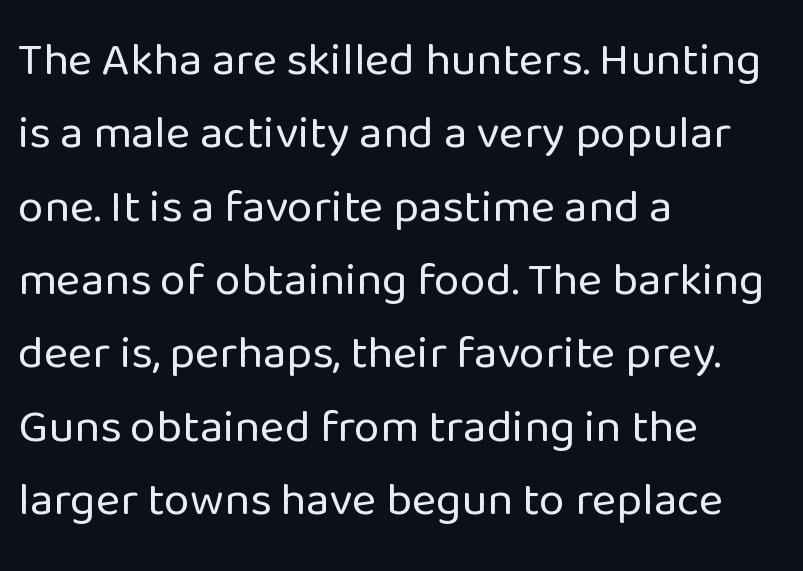
The image shows 47 px regular-weight sans-serif type, upright; set left-aligned, normal line spacing (1.56x), normal letter spacing, not underlined; low stroke contrast and a medium x-height.
